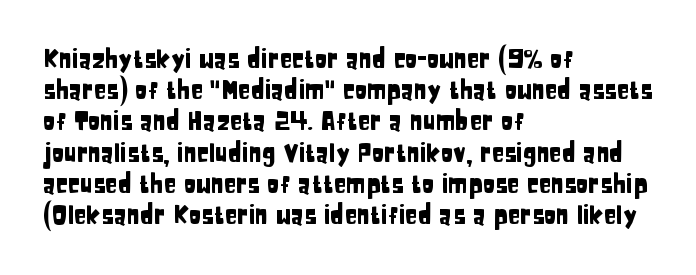
{"italic": "no", "underline": "no", "align": "left", "line_spacing": "normal", "line_spacing_ratio": 1.25, "letter_spacing": "normal", "letter_spacing_em": 0.0, "glyph_px": 25}
